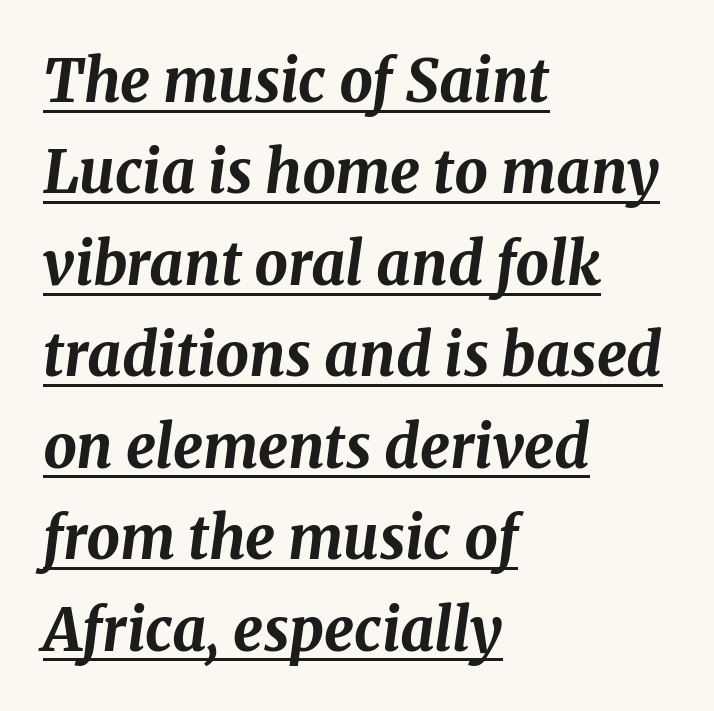
Q: Is the text bold? A: Yes.
Q: Is the text italic (slanted)? A: Yes, it leans right by about 8 degrees.
Q: Is the text underlined? A: Yes.
Q: How is the paragraph aligned? A: Left-aligned.
Q: Is the spacing between letters normal or unusually wide? A: Normal.
Q: Is the spacing between lines tight, normal or loose? A: Normal.
Q: Width (condensed, normal, or wide)? A: Normal.
Q: Stroke contrast? A: Medium.
Q: x-height? A: Medium.
Q: Monospaced? A: No.
